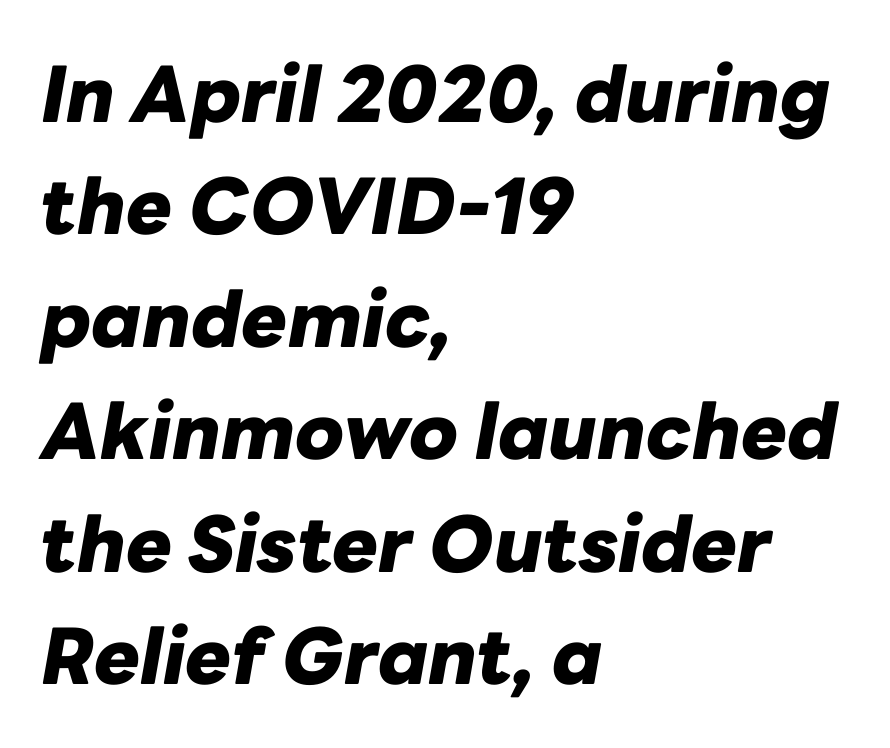
The image shows 77 px heavy type, italic (leaning right); set left-aligned, normal line spacing (1.46x), normal letter spacing, not underlined; low stroke contrast and a medium x-height.
